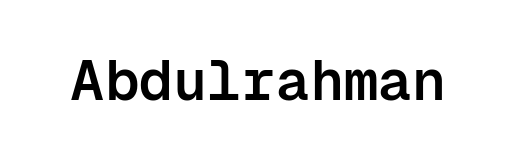
These lines are rendered in a fixed-pitch font. This rendering features lettering with no underline. Notice how the stems are strictly vertical — no italics here. No extra tracking has been applied to these lines. The characters display no serif detailing; their extremities are plain.
